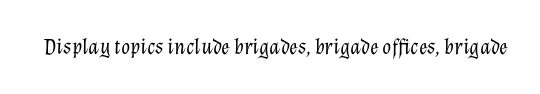
{"italic": "yes", "lean": "right", "slant_degrees": 12, "bold": "no", "underline": "no", "letter_spacing": "normal", "letter_spacing_em": 0.0, "glyph_px": 23}
